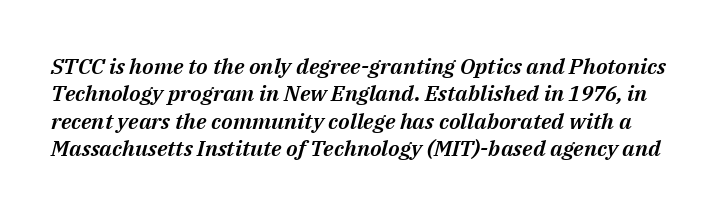
Style check: oblique. Glance below the letters and you will spot only blank space. Nothing unusual about the tracking: characters are spaced as the font intends.
